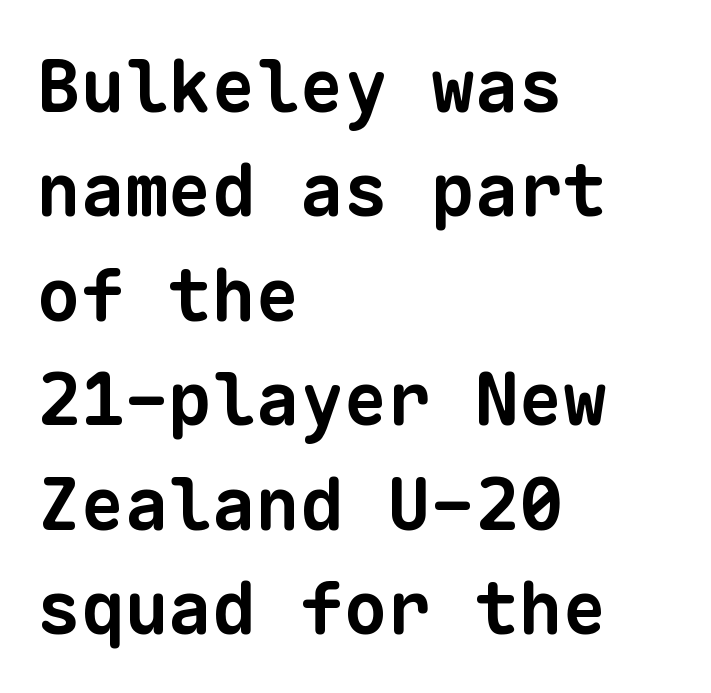
Q: Is the text bold? A: Yes.
Q: Is the typeface a serif or a sans-serif typeface? A: Sans-serif.
Q: Is the text underlined? A: No.
Q: How is the paragraph aligned? A: Left-aligned.
Q: Is the spacing between letters normal or unusually wide? A: Normal.
Q: Is the spacing between lines tight, normal or loose? A: Normal.
Q: Width (condensed, normal, or wide)? A: Normal.
Q: Stroke contrast? A: Low.
Q: x-height? A: Medium.
Q: Monospaced? A: Yes.
